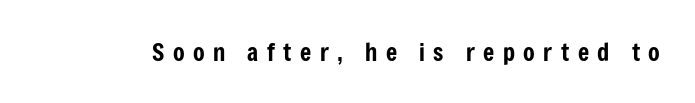
{"italic": "no", "underline": "no", "letter_spacing": "wide", "letter_spacing_em": 0.35, "glyph_px": 24}
